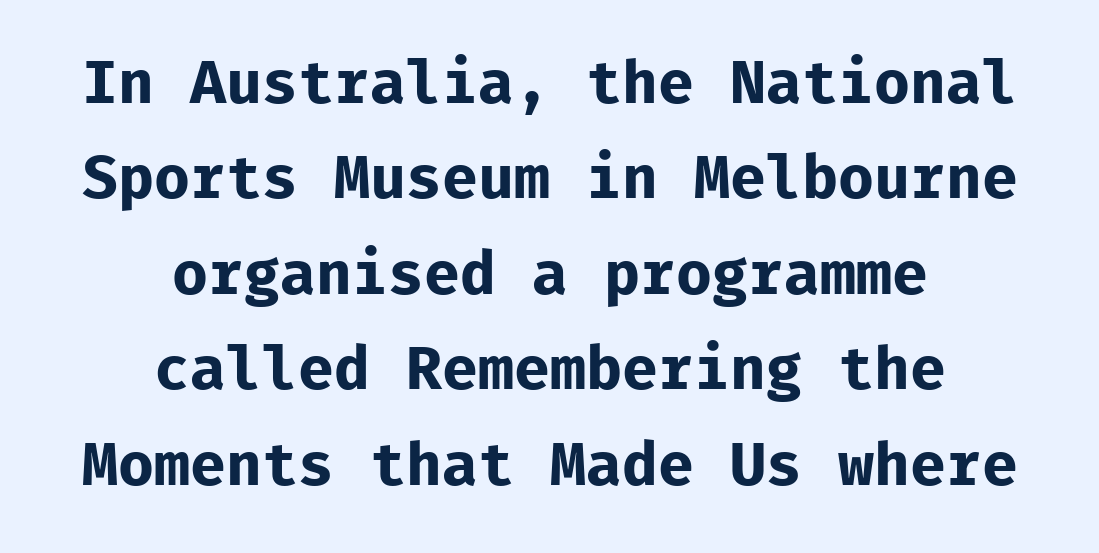
The image shows 60 px bold sans-serif type, upright, monospaced; set centered, normal line spacing (1.59x), normal letter spacing, not underlined; low stroke contrast and a medium x-height.
